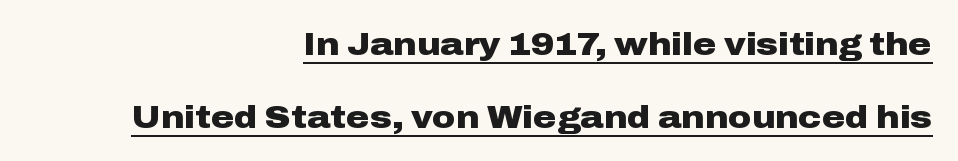
The image shows 32 px heavy, wide sans-serif type, upright; set right-aligned, loose line spacing (2.27x), normal letter spacing, underlined; low stroke contrast and a medium x-height.
